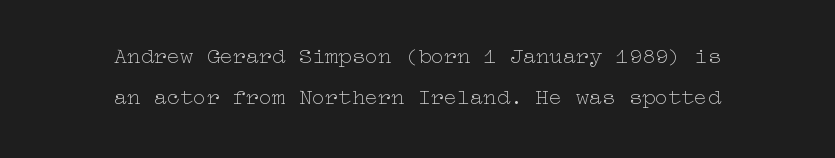
Q: Is the text bold? A: No.
Q: Is the text italic (slanted)? A: No, it is upright.
Q: Is the text underlined? A: No.
Q: How is the paragraph aligned? A: Centered.
Q: Is the spacing between letters normal or unusually wide? A: Normal.
